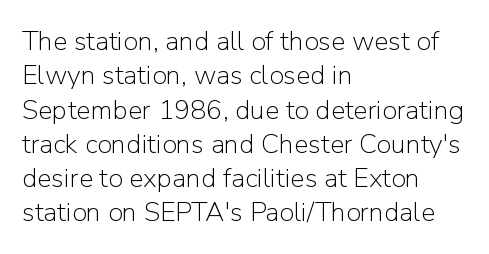
The letterforms sit at book weight or below. Honestly, the letter spacing is just normal — you wouldn't notice it. The type sits square on the baseline with zero lean. Unmarked baselines from the first word to the last. The text block is weighted toward the left margin, trailing off unevenly rightward. The designer left line spacing at the default.
